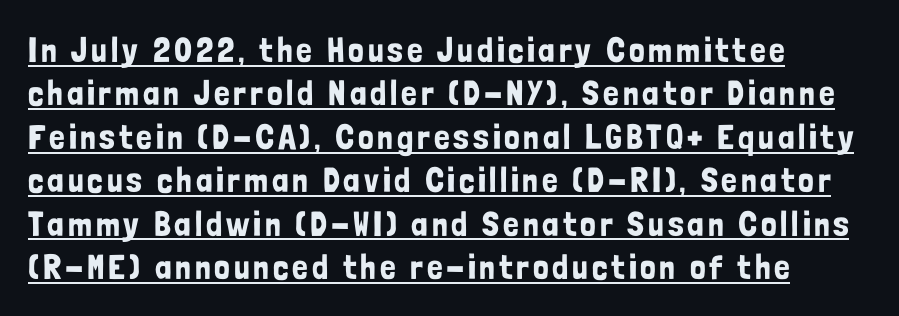
Q: Is the text italic (slanted)? A: No, it is upright.
Q: Is the typeface a serif or a sans-serif typeface? A: Sans-serif.
Q: Is the text underlined? A: Yes.
Q: How is the paragraph aligned? A: Left-aligned.
Q: Width (condensed, normal, or wide)? A: Condensed.
Q: Stroke contrast? A: Low.
Q: x-height? A: Medium.
Q: Monospaced? A: No.
